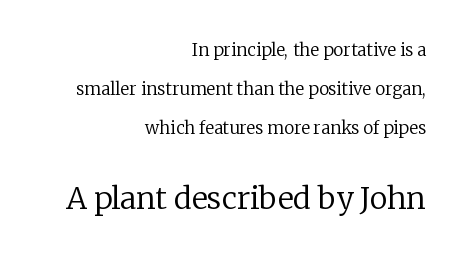
Q: Is the text bold? A: No.
Q: Is the text italic (slanted)? A: No, it is upright.
Q: Is the typeface a serif or a sans-serif typeface? A: Serif.
Q: Is the text underlined? A: No.
Q: How is the paragraph aligned? A: Right-aligned.
Q: Is the spacing between letters normal or unusually wide? A: Normal.
Q: Is the spacing between lines tight, normal or loose? A: Loose.
Q: Which block of text is set in a larger size, the first (top) or the second (bottom)? A: The second (bottom) one.
Q: Width (condensed, normal, or wide)? A: Normal.
Q: Stroke contrast? A: Low.
Q: x-height? A: Medium.
Q: Monospaced? A: No.
